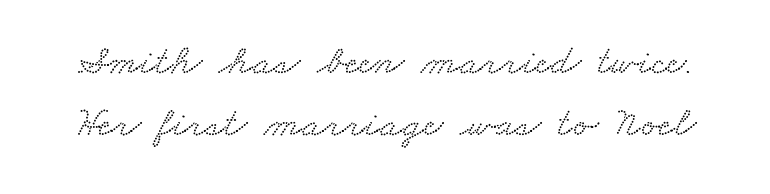
{"serif": "yes", "width": "wide", "stroke_contrast": "low", "x_height": "small", "monospaced": "no", "underline": "no", "line_spacing": "normal", "line_spacing_ratio": 1.48, "letter_spacing": "normal", "letter_spacing_em": 0.0, "glyph_px": 42}
